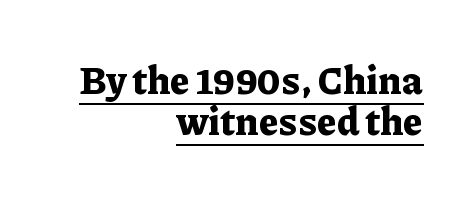
Baseline-to-baseline distance is barely more than the letter height. Do the characters align in a grid? No, the font is proportional. The face used here is rendered with its standard letterfit. The rendering uses the underline text-decoration. This sample uses a serif face. Heavy-handed strokes throughout: this text is bold.
